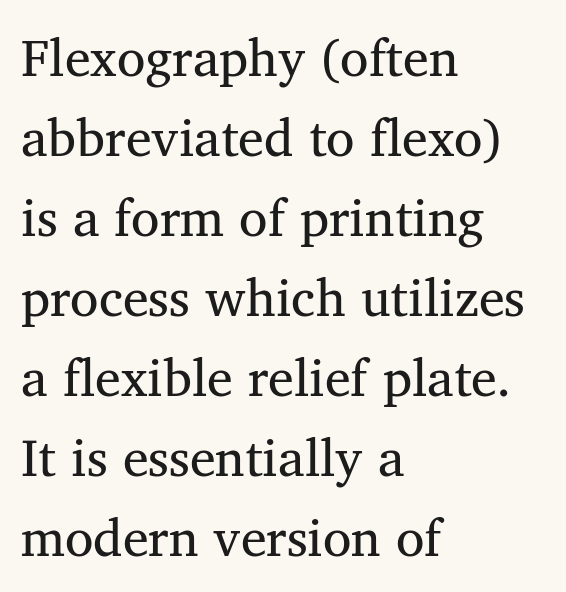
The image shows 52 px regular-weight serif type, upright; set left-aligned, normal line spacing (1.54x), normal letter spacing, not underlined; medium stroke contrast and a medium x-height.
